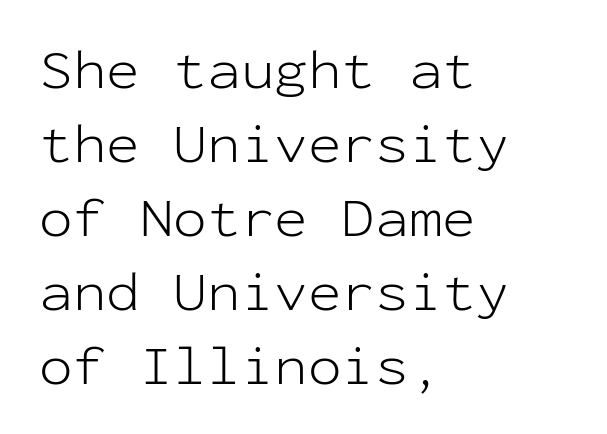
Q: Is the text bold? A: No.
Q: Is the text italic (slanted)? A: No, it is upright.
Q: Is the typeface a serif or a sans-serif typeface? A: Sans-serif.
Q: Is the text underlined? A: No.
Q: How is the paragraph aligned? A: Left-aligned.
Q: Is the spacing between letters normal or unusually wide? A: Normal.
Q: Is the spacing between lines tight, normal or loose? A: Normal.
Q: Width (condensed, normal, or wide)? A: Normal.
Q: Stroke contrast? A: Low.
Q: x-height? A: Medium.
Q: Monospaced? A: Yes.
